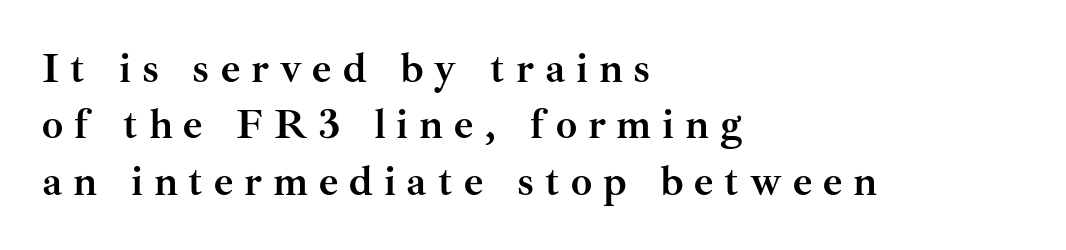
Which margin do the lines hug? The left one — the right edge is uneven. Tracking here is generous; glyphs stand well apart from one another. This is serif lettering, the kind often seen in printed books. Look at the stroke-to-counter ratio: heavy, a bold. The axis of the letterforms is exactly vertical. Do the characters align in a grid? No, the font is proportional.
